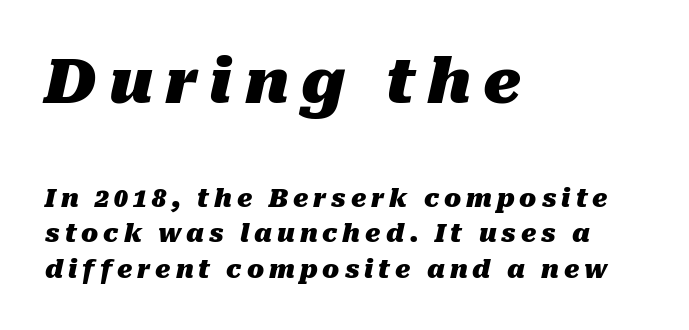
Heavy-handed strokes throughout: this text is bold. Compared with ordinary roman type, these characters are visibly tilted. Descender tails drop into unmarked territory. Leftover space on each line is placed entirely after the last word. Top chunk: large. Bottom chunk: small.
